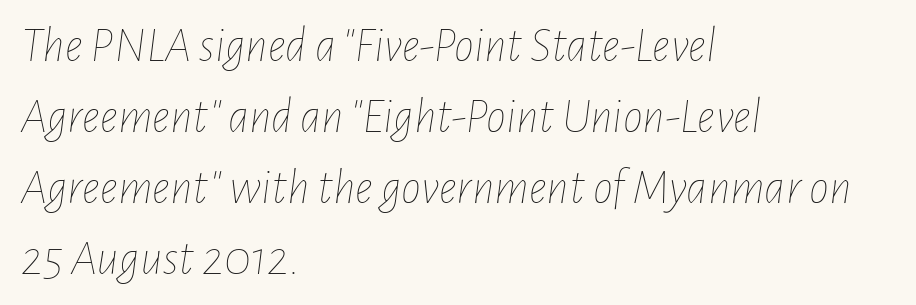
{"italic": "yes", "lean": "right", "slant_degrees": 7, "bold": "no", "weight": "thin", "width": "condensed", "stroke_contrast": "low", "x_height": "medium", "monospaced": "no", "underline": "no", "align": "left", "line_spacing": "normal", "line_spacing_ratio": 1.42, "letter_spacing": "normal", "letter_spacing_em": 0.0, "glyph_px": 50}
